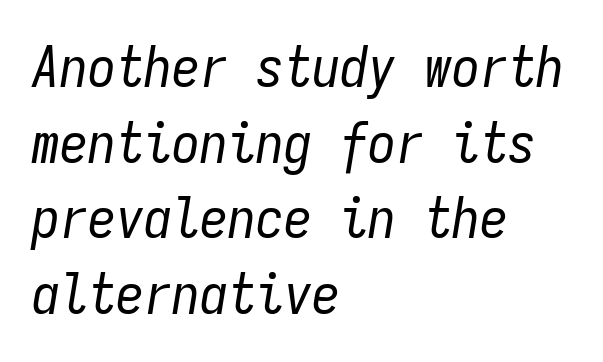
{"italic": "yes", "lean": "right", "slant_degrees": 9, "bold": "no", "weight": "regular", "width": "condensed", "stroke_contrast": "low", "x_height": "medium", "monospaced": "yes", "underline": "no", "align": "left", "line_spacing": "normal", "line_spacing_ratio": 1.35, "letter_spacing": "normal", "letter_spacing_em": 0.0, "glyph_px": 56}
